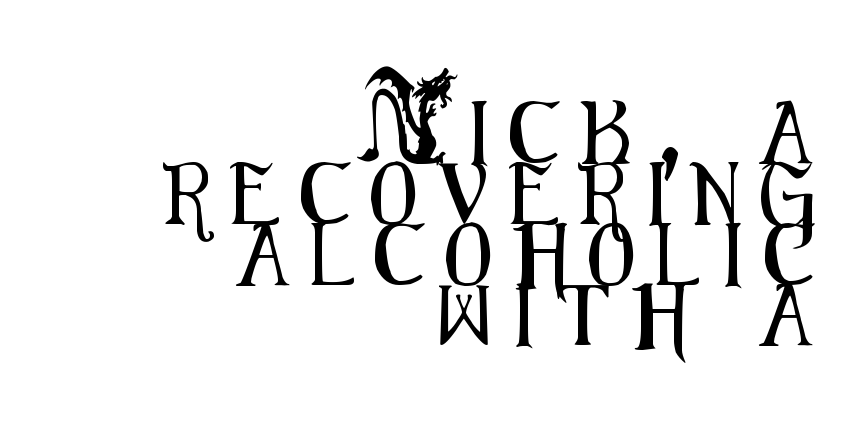
Q: Is the text italic (slanted)? A: No, it is upright.
Q: Is the typeface a serif or a sans-serif typeface? A: Sans-serif.
Q: Is the text underlined? A: No.
Q: How is the paragraph aligned? A: Right-aligned.
Q: Is the spacing between letters normal or unusually wide? A: Unusually wide.
Q: Is the spacing between lines tight, normal or loose? A: Tight.
Q: Width (condensed, normal, or wide)? A: Condensed.
Q: Stroke contrast? A: Medium.
Q: x-height? A: Small.
Q: Monospaced? A: No.
